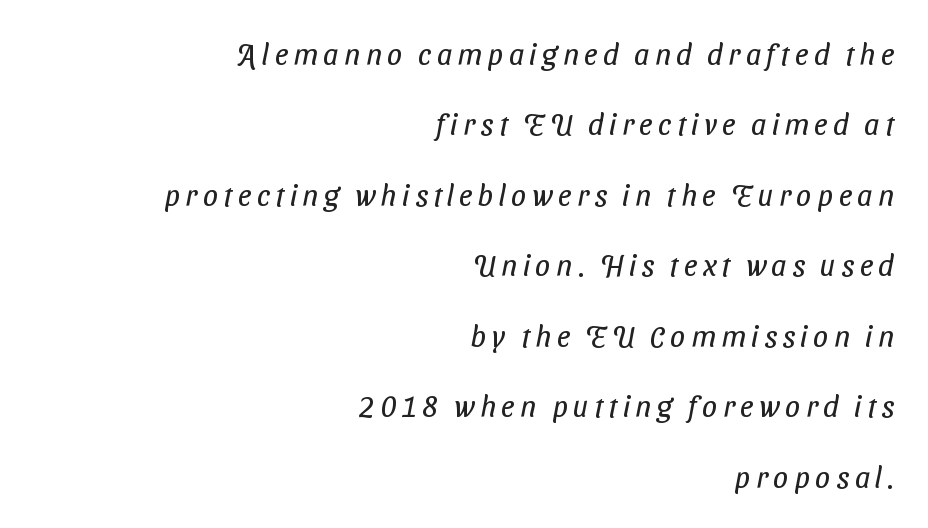
The image shows 30 px regular-weight, condensed sans-serif type; set right-aligned, loose line spacing (2.35x), not underlined; low stroke contrast and a medium x-height.
